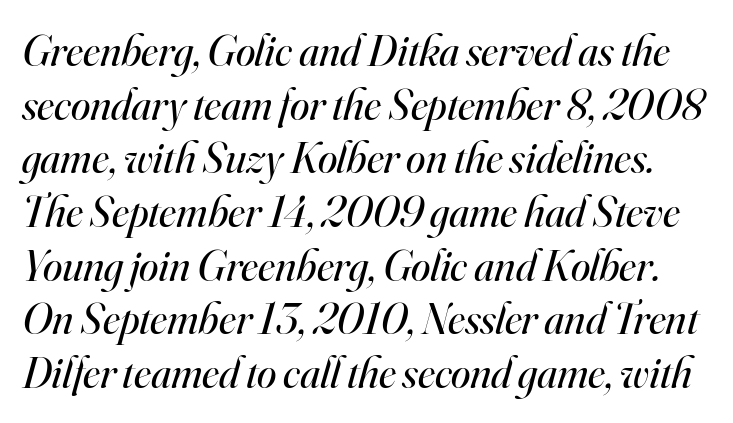
Q: Is the text bold? A: No.
Q: Is the text italic (slanted)? A: Yes, it leans right by about 16 degrees.
Q: Is the typeface a serif or a sans-serif typeface? A: Serif.
Q: Is the text underlined? A: No.
Q: Is the spacing between letters normal or unusually wide? A: Normal.
Q: Width (condensed, normal, or wide)? A: Normal.
Q: Stroke contrast? A: High.
Q: x-height? A: Small.
Q: Monospaced? A: No.
